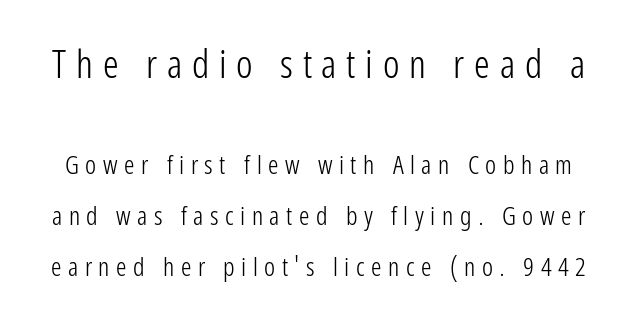
Q: Is the text bold? A: No.
Q: Is the text italic (slanted)? A: No, it is upright.
Q: Is the typeface a serif or a sans-serif typeface? A: Sans-serif.
Q: Is the text underlined? A: No.
Q: Is the spacing between letters normal or unusually wide? A: Unusually wide.
Q: Is the spacing between lines tight, normal or loose? A: Loose.
Q: Which block of text is set in a larger size, the first (top) or the second (bottom)? A: The first (top) one.
Q: Width (condensed, normal, or wide)? A: Condensed.
Q: Stroke contrast? A: Low.
Q: x-height? A: Medium.
Q: Monospaced? A: No.
